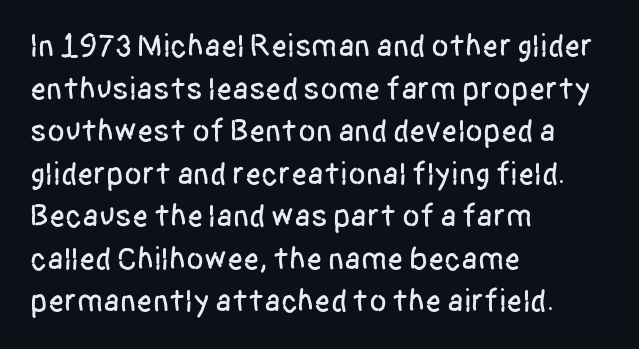
Q: Is the text italic (slanted)? A: No, it is upright.
Q: Is the typeface a serif or a sans-serif typeface? A: Sans-serif.
Q: Is the text underlined? A: No.
Q: How is the paragraph aligned? A: Left-aligned.
Q: Is the spacing between letters normal or unusually wide? A: Normal.
Q: Is the spacing between lines tight, normal or loose? A: Normal.
Q: Width (condensed, normal, or wide)? A: Condensed.
Q: Stroke contrast? A: Low.
Q: x-height? A: Large.
Q: Monospaced? A: No.
